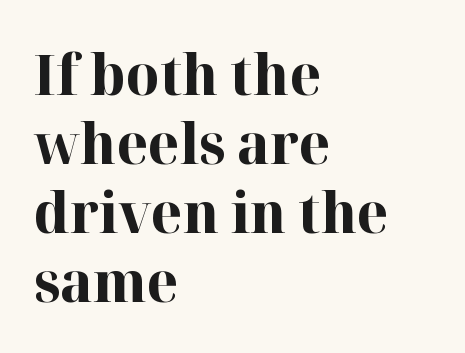
{"serif": "yes", "italic": "no", "bold": "yes", "weight": "bold", "width": "normal", "stroke_contrast": "high", "x_height": "medium", "monospaced": "no", "underline": "no", "align": "left", "line_spacing_ratio": 1.21, "letter_spacing": "normal", "letter_spacing_em": 0.0, "glyph_px": 57}
